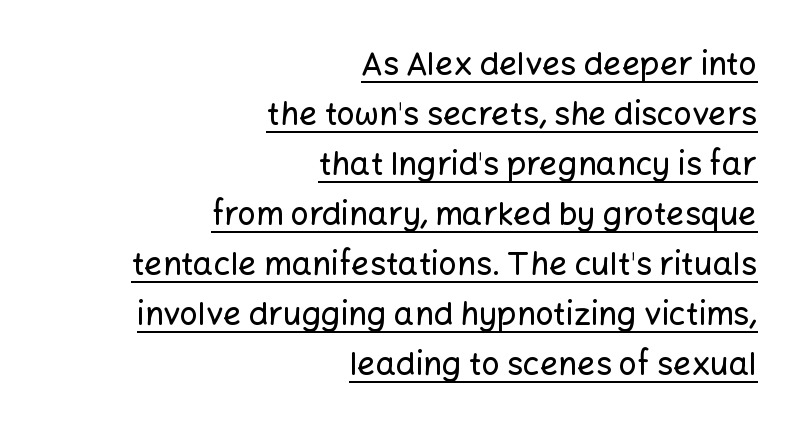
{"serif": "no", "italic": "no", "width": "normal", "stroke_contrast": "low", "x_height": "medium", "monospaced": "no", "underline": "yes", "align": "right", "line_spacing": "normal", "line_spacing_ratio": 1.56, "letter_spacing": "normal", "letter_spacing_em": 0.0, "glyph_px": 32}
